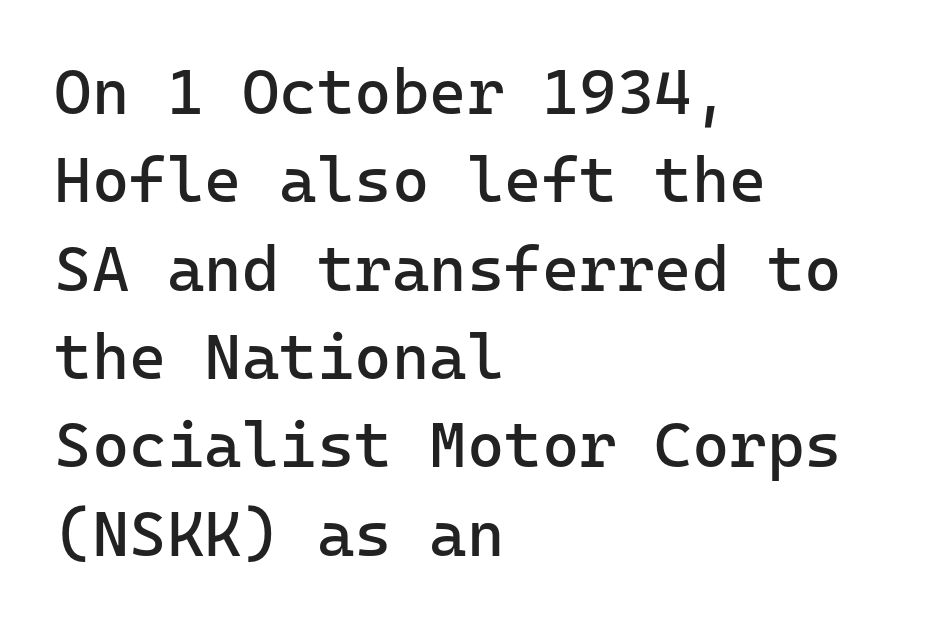
The image shows 64 px regular-weight sans-serif type, upright, monospaced; set left-aligned, normal line spacing (1.38x), normal letter spacing, not underlined; low stroke contrast and a medium x-height.
